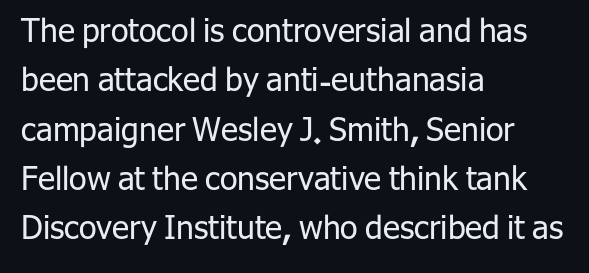
A quiet, ordinary-to-light weight characterises the typeface. These lines are rendered in a variable-pitch font. These lines keep a tight, regular rhythm from letter to letter. The characters display no serif detailing; their extremities are plain. Unlike italic type, these characters show no tilt at all.
